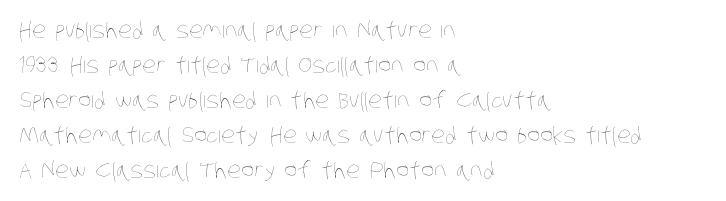
{"bold": "no", "underline": "no", "align": "left", "line_spacing": "normal", "line_spacing_ratio": 1.59, "letter_spacing": "normal", "letter_spacing_em": 0.0, "glyph_px": 22}
